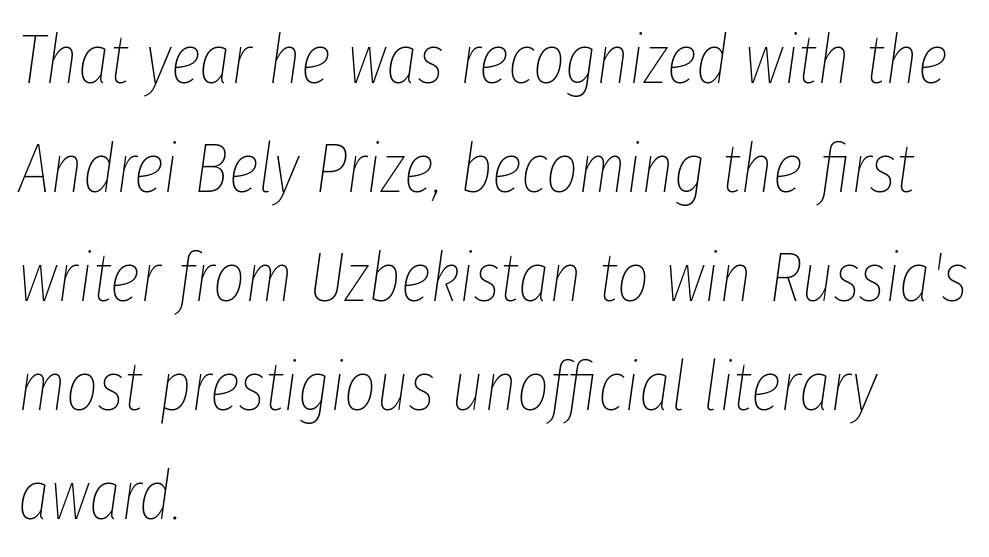
The image shows 69 px thin, condensed type, italic (leaning right); set left-aligned, normal line spacing (1.58x), normal letter spacing, not underlined; low stroke contrast and a medium x-height.
